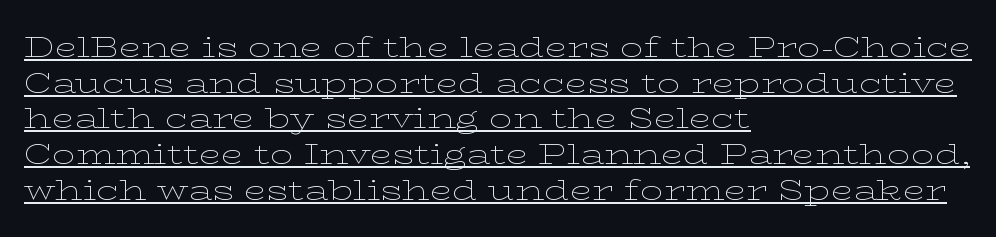
The image shows 29 px thin, wide serif type, upright; set left-aligned, line spacing 1.23x, normal letter spacing, underlined; low stroke contrast and a medium x-height.
